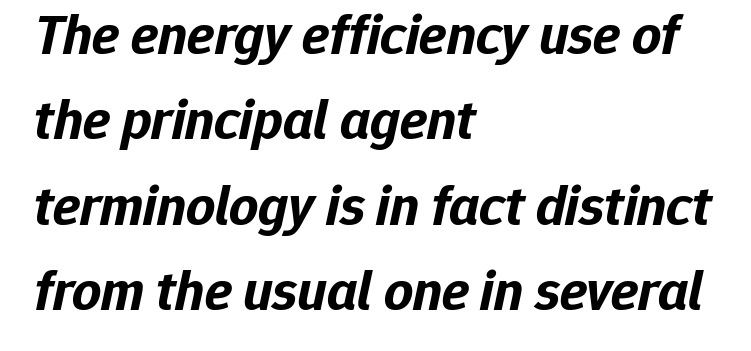
Observe the ordinary spacing: letters are neighbours, not strangers. The lettering tilts uniformly, giving the passage an italic look. Just letters on the line, the space beneath them empty. Here the designer chose a conventional face with non-uniform glyph widths. I'd describe the lettering as bold — thick and assertive. The lines in this sample share a left origin and differ only in where they stop.
